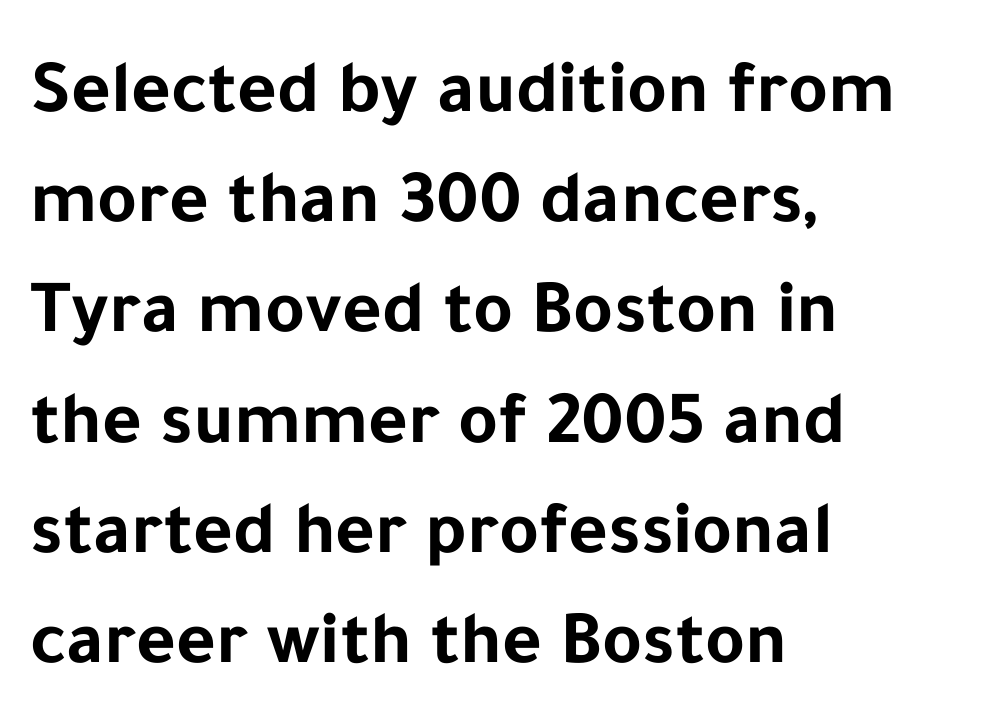
A dark, heavy texture on the line: the type is bold. Unlike italic type, these characters show no tilt at all. Words appear dense and cohesive because spacing is normal. Leading matches the norm, producing a regular column. Beneath every word, the page is bare. Alignment: flush left.
